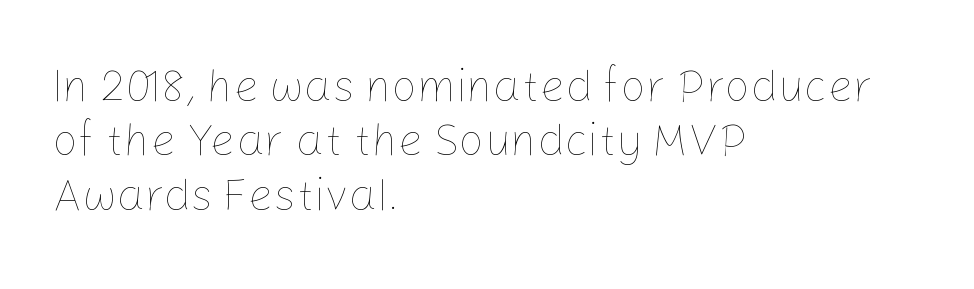
The image shows 45 px thin type, upright; set left-aligned, line spacing 1.21x, normal letter spacing, not underlined; low stroke contrast and a medium x-height.
